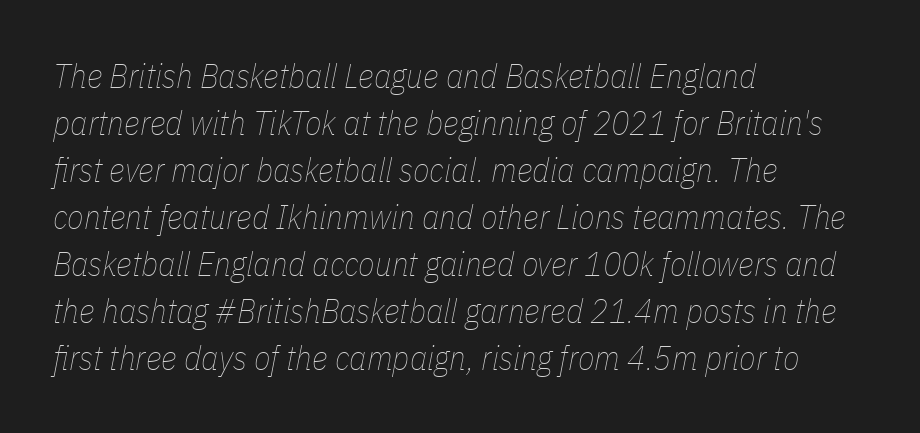
Whoever set this chose a conventional vertical rhythm. No word sits above an underline. The text carries the slant typical of an italic or oblique font. The typesetting does not lean heavy: it is not bold.
